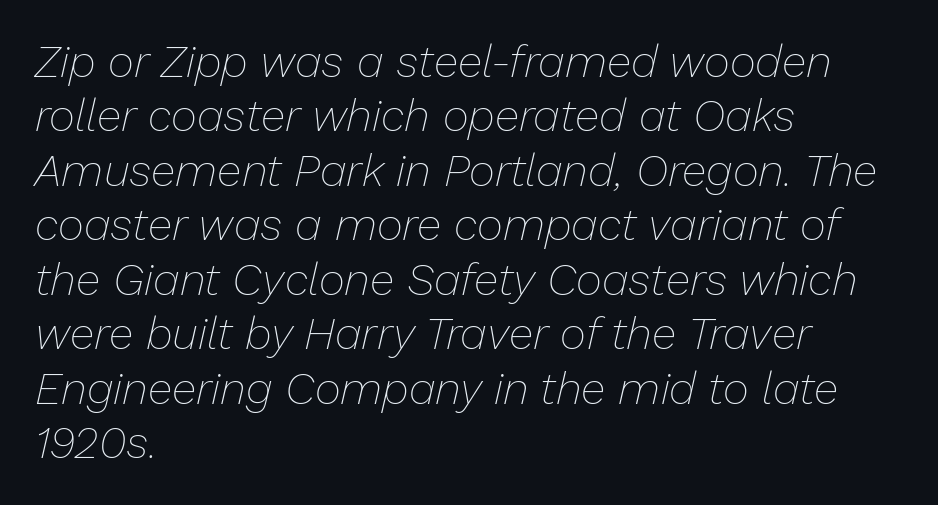
{"italic": "yes", "lean": "right", "slant_degrees": 13, "bold": "no", "weight": "thin", "width": "normal", "stroke_contrast": "low", "x_height": "medium", "monospaced": "no", "underline": "no", "align": "left", "line_spacing_ratio": 1.21, "letter_spacing": "normal", "letter_spacing_em": 0.0, "glyph_px": 45}
